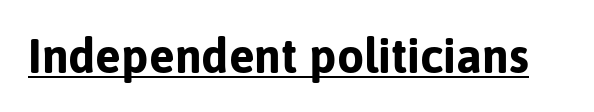
Heavy, bold letterforms. A baseline rule has been typeset under these characters. Compared with typical body copy, the letter spacing here is the same. These lines are rendered in a variable-pitch font.
